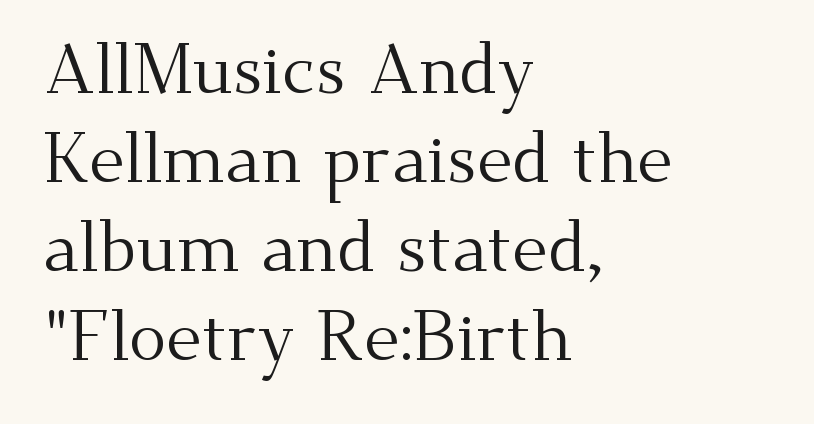
The vertical gap from one line to the next is medium. The rendering uses natural spacing where letterforms have individual widths. Stroke mass is kept to a normal reading level or below. The text was rendered using a seriffed face with decorative stroke endings. If you drew a ruler down the left edge, every line would touch it.
